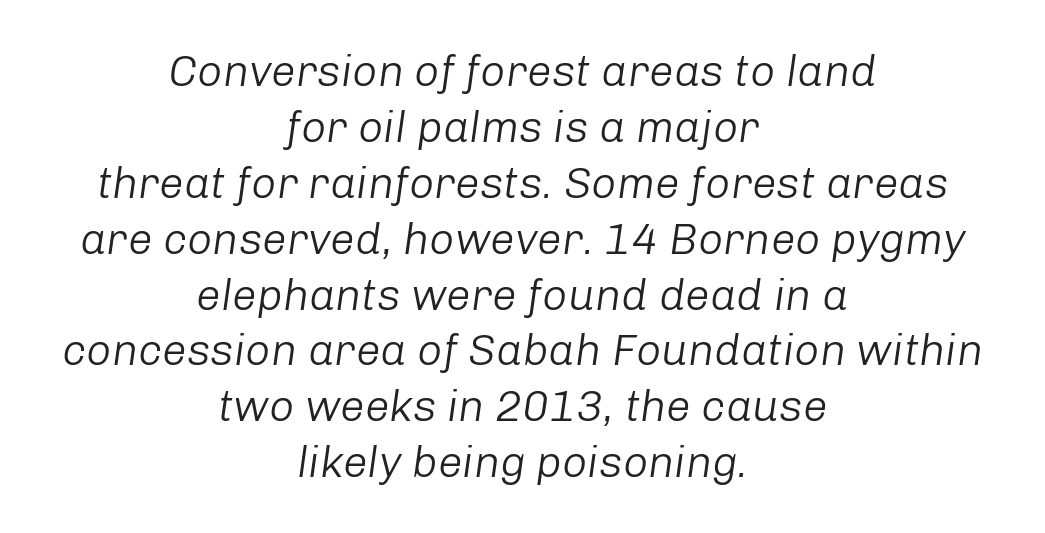
The line-height multiplier appears to be the usual default. Rendered with sloped, italic letterforms. The paragraph shown floats in the horizontal middle. Character widths vary here, with narrow letters taking less room than wide ones.
